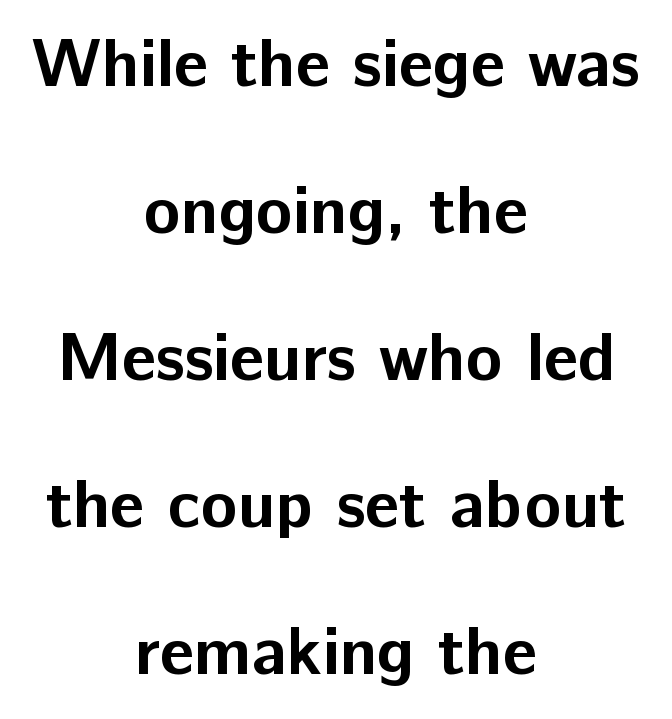
The image shows 68 px bold sans-serif type, upright; set centered, loose line spacing (2.16x), normal letter spacing, not underlined; low stroke contrast and a medium x-height.
